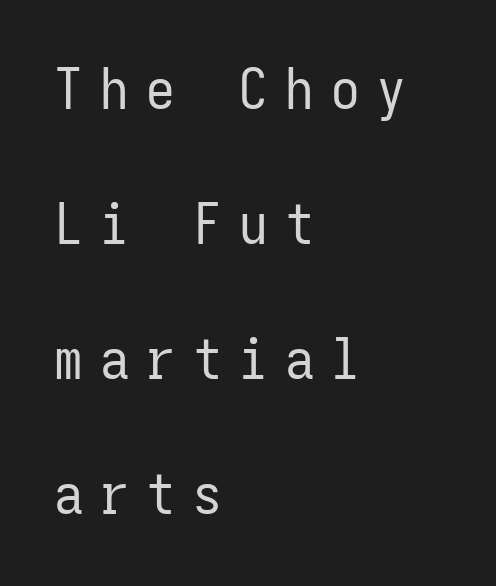
Q: Is the text bold? A: No.
Q: Is the text italic (slanted)? A: No, it is upright.
Q: Is the typeface a serif or a sans-serif typeface? A: Sans-serif.
Q: Is the text underlined? A: No.
Q: How is the paragraph aligned? A: Left-aligned.
Q: Is the spacing between letters normal or unusually wide? A: Unusually wide.
Q: Is the spacing between lines tight, normal or loose? A: Loose.
Q: Width (condensed, normal, or wide)? A: Condensed.
Q: Stroke contrast? A: Low.
Q: x-height? A: Medium.
Q: Monospaced? A: Yes.
